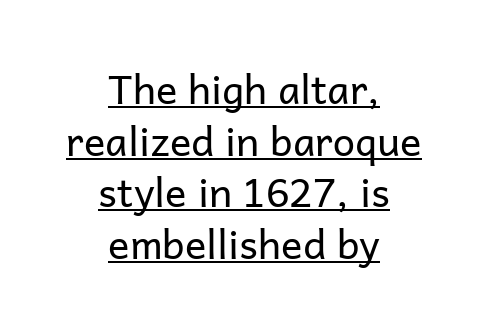
Proportional: the letters do not fall into vertical columns. Letterform terminals end flat and unadorned throughout the passage. No heavy texture on the line: the type isn't bold. This is underlined copy, the kind a proofreader might mark for attention. A centered setting, common on invitations and titles, is used for this passage.
